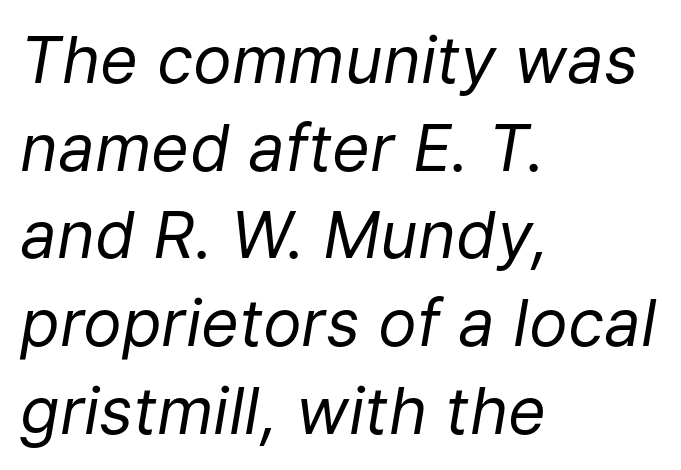
The image shows 65 px regular-weight type, italic (leaning right); set left-aligned, normal line spacing (1.35x), normal letter spacing, not underlined; low stroke contrast and a medium x-height.
